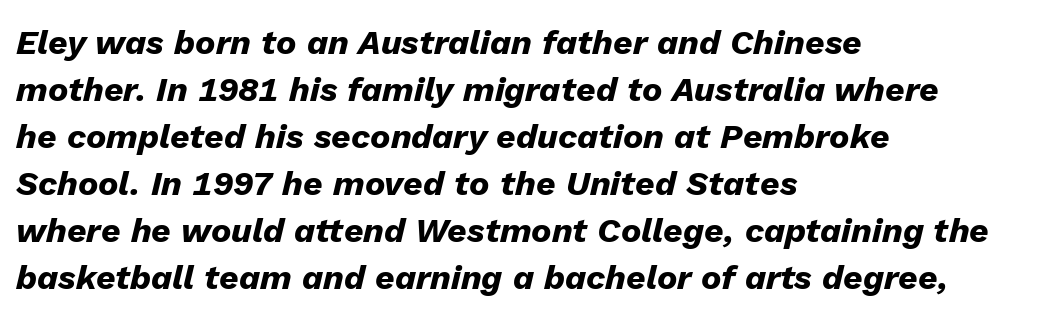
Summary of vertical rhythm: regular, with standard interline spacing. Typeset ragged right — the left edge is the straight one. Each row of text sits above clean, open space. The letters are slanted; this is an italic face.
